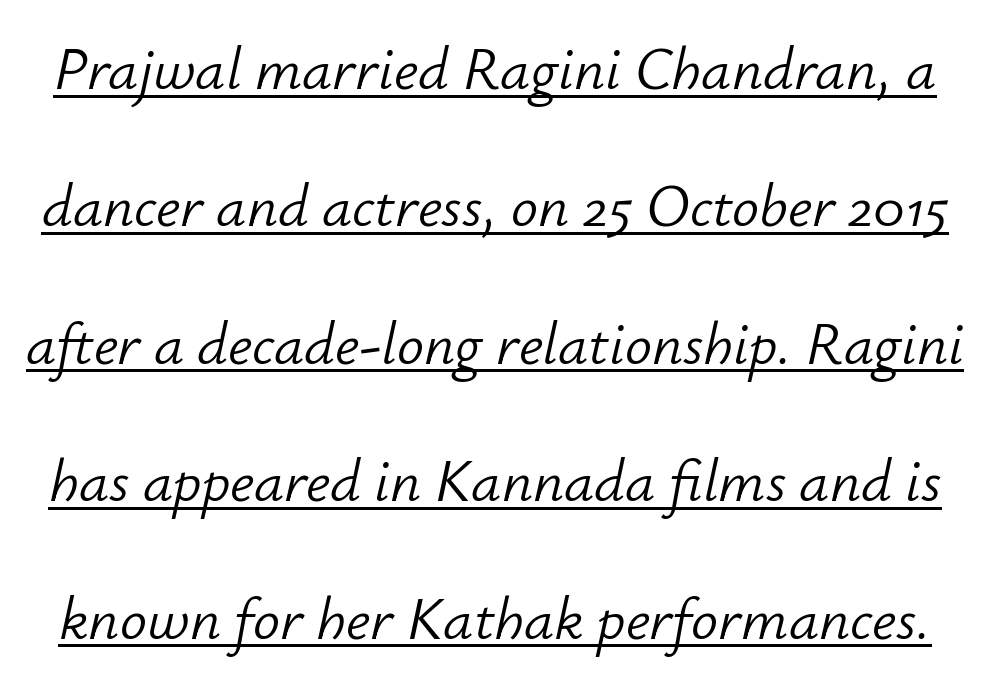
{"italic": "yes", "lean": "right", "slant_degrees": 12, "bold": "no", "weight": "light", "width": "normal", "stroke_contrast": "low", "x_height": "small", "monospaced": "no", "underline": "yes", "line_spacing": "loose", "line_spacing_ratio": 2.29, "letter_spacing": "normal", "letter_spacing_em": 0.0, "glyph_px": 60}
